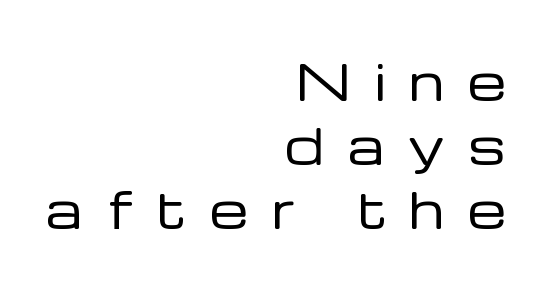
{"serif": "no", "italic": "no", "bold": "no", "weight": "regular", "width": "normal", "stroke_contrast": "low", "x_height": "medium", "monospaced": "no", "underline": "no", "align": "right", "line_spacing": "normal", "line_spacing_ratio": 1.31, "letter_spacing": "wide", "letter_spacing_em": 0.49, "glyph_px": 49}
